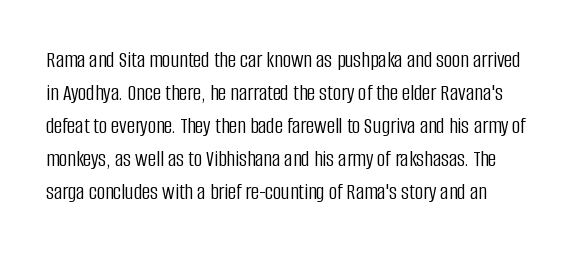
The gap between lines stays unmarked. Heft: none added — not bold. This rendering leaves character spacing at its baseline value. Do the letters lean? They stand straight. The rendering uses a moderate line-height, typical for paragraphs.
